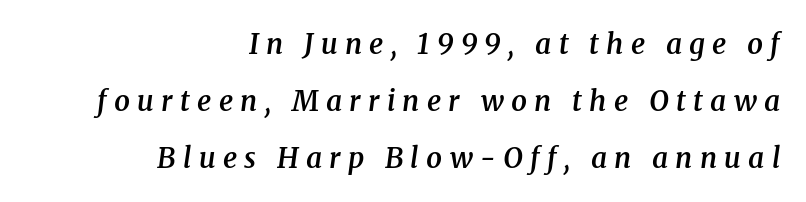
Q: Is the text bold? A: Semi-bold.
Q: Is the text italic (slanted)? A: Yes, it leans right by about 8 degrees.
Q: Is the typeface a serif or a sans-serif typeface? A: Serif.
Q: Is the text underlined? A: No.
Q: How is the paragraph aligned? A: Right-aligned.
Q: Is the spacing between letters normal or unusually wide? A: Unusually wide.
Q: Is the spacing between lines tight, normal or loose? A: Loose.
Q: Width (condensed, normal, or wide)? A: Normal.
Q: Stroke contrast? A: Medium.
Q: x-height? A: Medium.
Q: Monospaced? A: No.
